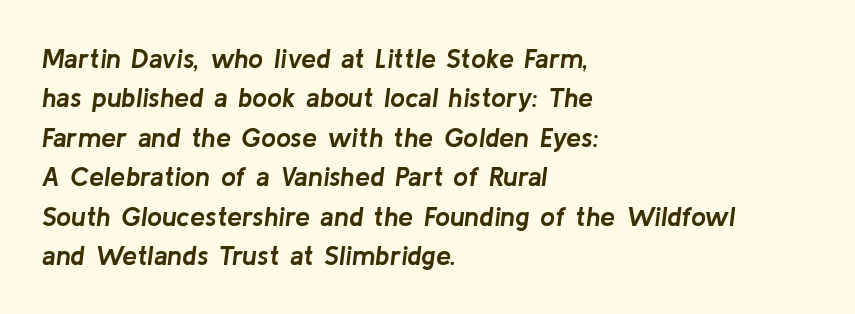
The passage shown stacks its lines at a standard gap. Only glyphs here, with clear space below each row. Short note: letters normally spaced. Caption: bold face, heavy strokes.
